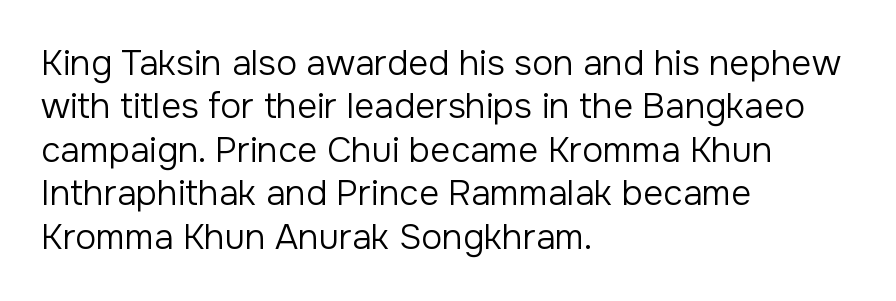
The line texture is even and compact thanks to regular tracking. Notice how the stems are strictly vertical — no italics here. Note: no serifs on the glyphs. Spacing verdict: proportional, widths tailored to each character. Has an underline been added? It has not. The text block is weighted toward the left margin, trailing off unevenly rightward.
